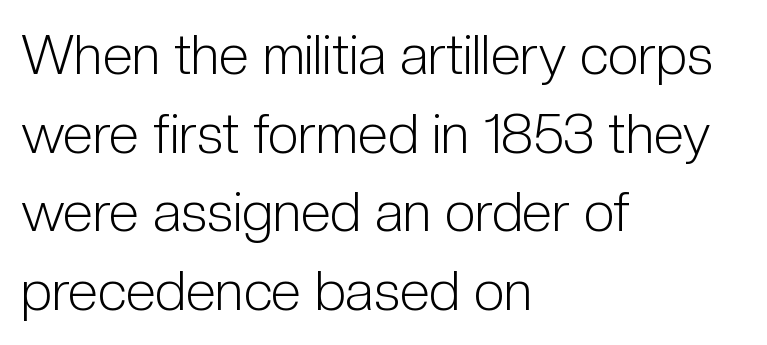
These lines are rendered in a variable-pitch font. Does the copy run flush right? No — it runs flush left. Nope, not italic — everything's standing straight. The rendering shows plain stroke endings on the letterforms — a sans-serif design. Honestly, there is no underline to notice here at all. The strokes carry an ordinary text weight at most.
